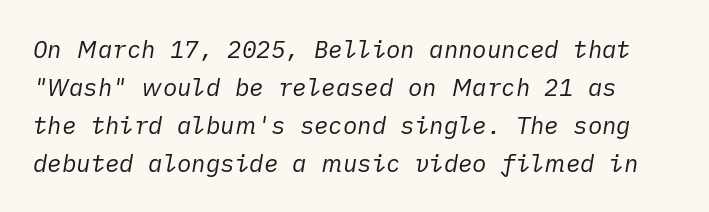
The image shows 24 px text type, italic (leaning right); set normal line spacing (1.58x), normal letter spacing, not underlined.
